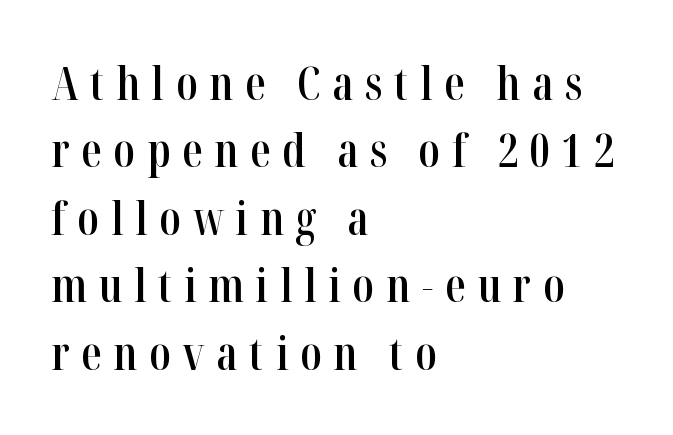
Q: Is the text bold? A: Semi-bold.
Q: Is the text italic (slanted)? A: No, it is upright.
Q: Is the typeface a serif or a sans-serif typeface? A: Serif.
Q: Is the text underlined? A: No.
Q: How is the paragraph aligned? A: Left-aligned.
Q: Is the spacing between letters normal or unusually wide? A: Unusually wide.
Q: Is the spacing between lines tight, normal or loose? A: Normal.
Q: Width (condensed, normal, or wide)? A: Condensed.
Q: Stroke contrast? A: High.
Q: x-height? A: Medium.
Q: Monospaced? A: No.
